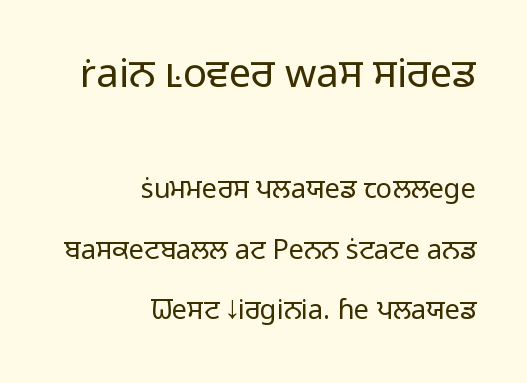
The strokes carry an ordinary text weight at most. Students, note that the glyphs here touch the page at normal intervals. Nope, not italic — everything's standing straight. Line spacing here is loose. Decoration check: the copy has no underline.
